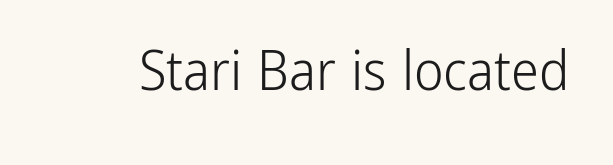
Q: Is the text bold? A: No.
Q: Is the text italic (slanted)? A: No, it is upright.
Q: Is the typeface a serif or a sans-serif typeface? A: Sans-serif.
Q: Is the text underlined? A: No.
Q: Is the spacing between letters normal or unusually wide? A: Normal.
Q: Width (condensed, normal, or wide)? A: Condensed.
Q: Stroke contrast? A: Low.
Q: x-height? A: Medium.
Q: Monospaced? A: No.
